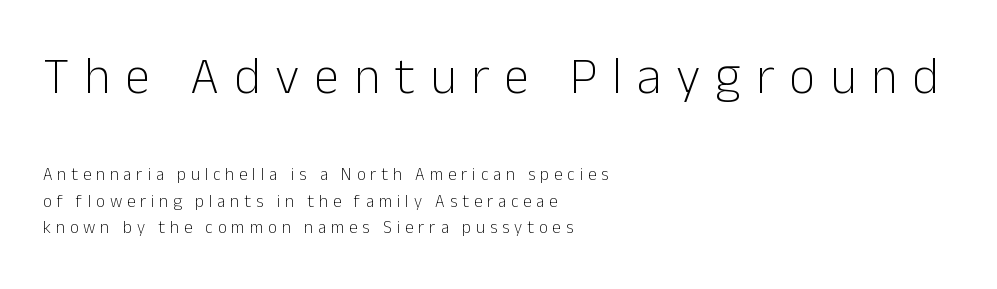
The image shows 51 px light sans-serif type, upright; set left-aligned, normal line spacing (1.56x), unusually wide letter spacing (+0.29 em), not underlined; the first (top) block is 3.0x larger; low stroke contrast and a medium x-height.
